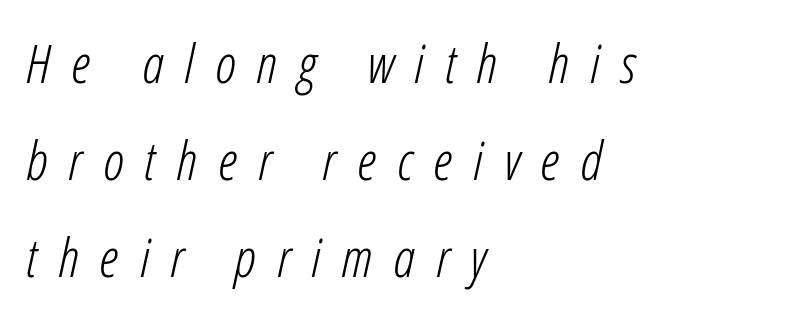
The image shows 54 px light, condensed type, italic (leaning right); set left-aligned, line spacing 1.8x, unusually wide letter spacing (+0.39 em), not underlined; low stroke contrast and a medium x-height.
